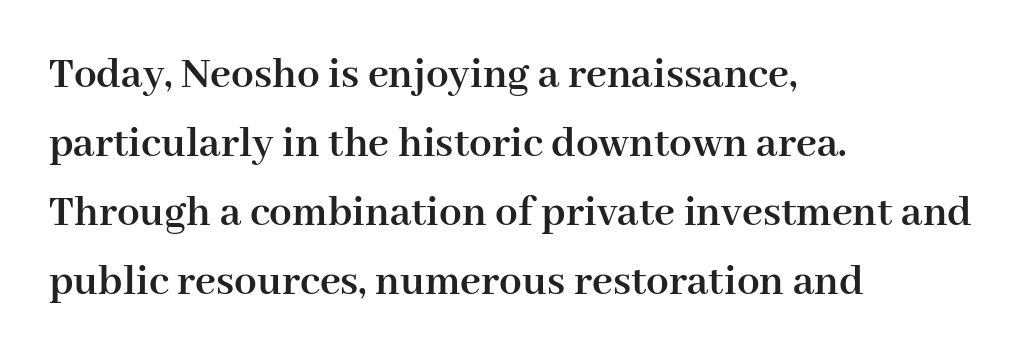
The image shows 45 px semibold serif type, upright; set left-aligned, normal line spacing (1.53x), normal letter spacing, not underlined; high stroke contrast and a medium x-height.
